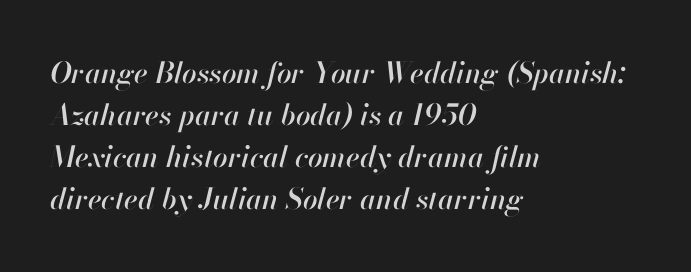
The gaps between neighbouring characters are ordinary and unremarkable. The passage shown stacks its lines at a standard gap. Italic? Definitely — the glyphs are oblique. The paragraph has a hard left edge and a soft right edge.
